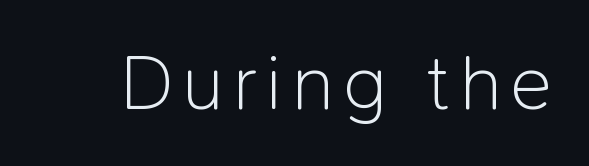
The image shows 78 px light sans-serif type, upright; set not underlined; low stroke contrast and a medium x-height.
